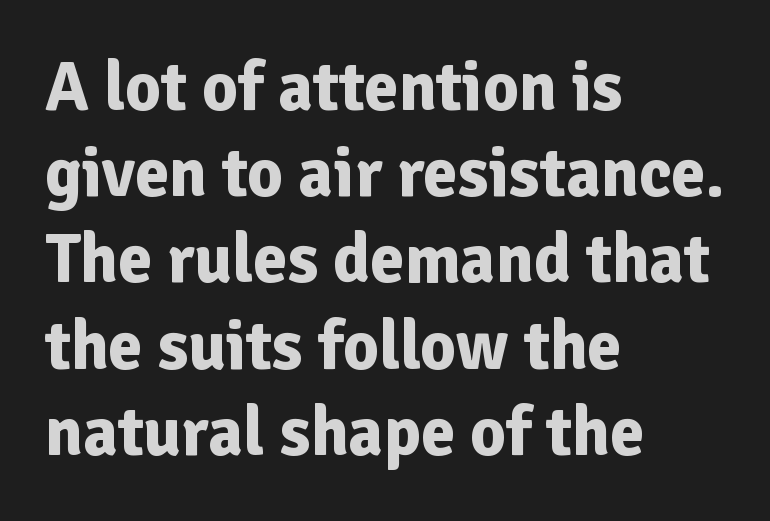
Q: Is the text bold? A: Yes.
Q: Is the text italic (slanted)? A: No, it is upright.
Q: Is the typeface a serif or a sans-serif typeface? A: Sans-serif.
Q: Is the text underlined? A: No.
Q: How is the paragraph aligned? A: Left-aligned.
Q: Is the spacing between letters normal or unusually wide? A: Normal.
Q: Is the spacing between lines tight, normal or loose? A: Normal.
Q: Width (condensed, normal, or wide)? A: Normal.
Q: Stroke contrast? A: Low.
Q: x-height? A: Medium.
Q: Monospaced? A: No.
